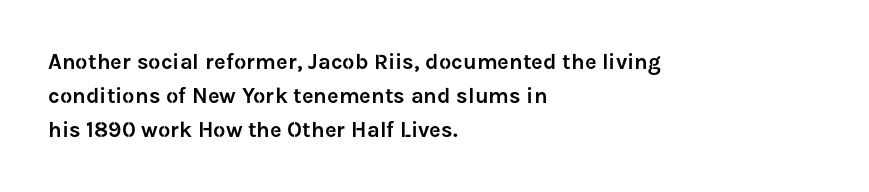
{"italic": "no", "underline": "no", "align": "left", "line_spacing": "normal", "line_spacing_ratio": 1.55, "letter_spacing": "normal", "letter_spacing_em": 0.0, "glyph_px": 22}
